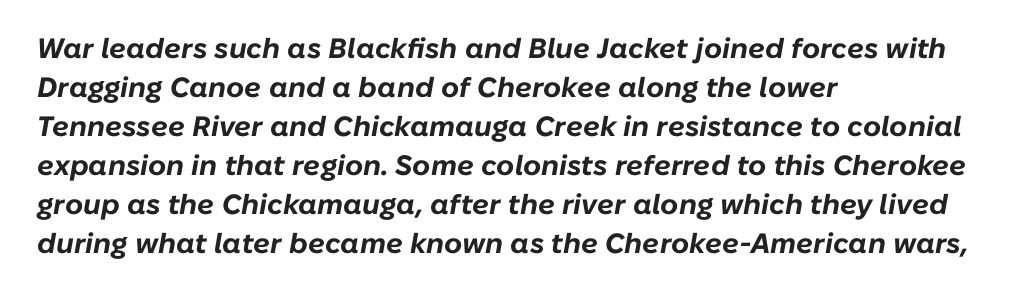
Q: Is the text bold? A: Yes.
Q: Is the text italic (slanted)? A: Yes, it leans right by about 10 degrees.
Q: Is the text underlined? A: No.
Q: How is the paragraph aligned? A: Left-aligned.
Q: Is the spacing between letters normal or unusually wide? A: Normal.
Q: Is the spacing between lines tight, normal or loose? A: Normal.
Q: Width (condensed, normal, or wide)? A: Normal.
Q: Stroke contrast? A: Low.
Q: x-height? A: Medium.
Q: Monospaced? A: No.
